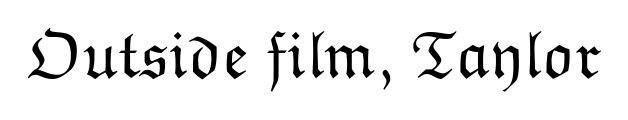
{"italic": "no", "bold": "no", "weight": "light", "width": "normal", "stroke_contrast": "low", "x_height": "medium", "monospaced": "no", "underline": "no", "letter_spacing": "normal", "letter_spacing_em": 0.0, "glyph_px": 67}
